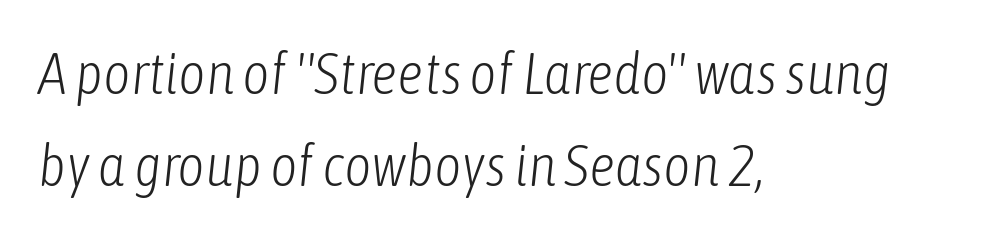
Q: Is the text bold? A: No.
Q: Is the text italic (slanted)? A: Yes, it leans right by about 6 degrees.
Q: Is the text underlined? A: No.
Q: How is the paragraph aligned? A: Left-aligned.
Q: Is the spacing between letters normal or unusually wide? A: Normal.
Q: Is the spacing between lines tight, normal or loose? A: Normal.
Q: Width (condensed, normal, or wide)? A: Condensed.
Q: Stroke contrast? A: Low.
Q: x-height? A: Medium.
Q: Monospaced? A: No.
